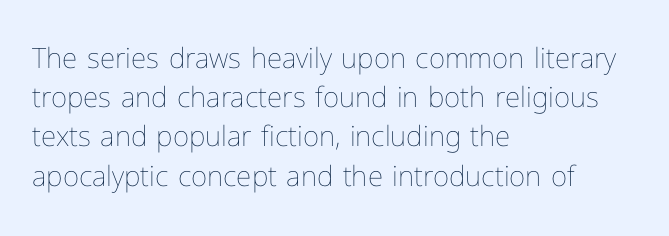
Anything drawn beneath the words? Only blank space. These lines are set flush left with a ragged right edge. Is the type heavy? It reads as light-to-regular instead. Do the characters align in a grid? No, the font is proportional. The type sits square on the baseline with zero lean.
